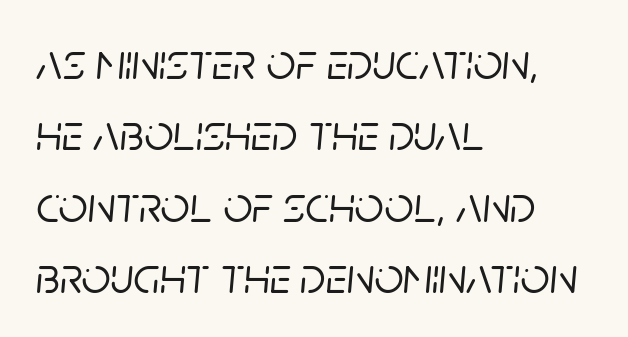
Q: Is the text italic (slanted)? A: Yes, it leans right by about 5 degrees.
Q: Is the text underlined? A: No.
Q: How is the paragraph aligned? A: Left-aligned.
Q: Is the spacing between letters normal or unusually wide? A: Normal.
Q: Is the spacing between lines tight, normal or loose? A: Normal.
Q: Width (condensed, normal, or wide)? A: Normal.
Q: Stroke contrast? A: Low.
Q: x-height? A: Large.
Q: Monospaced? A: No.
